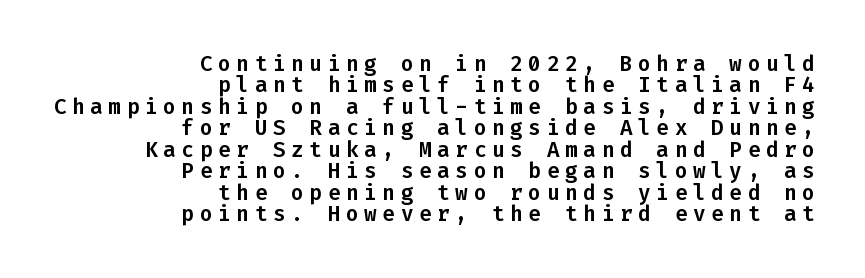
{"italic": "no", "underline": "no", "align": "right", "line_spacing": "tight", "line_spacing_ratio": 1.02, "letter_spacing": "wide", "letter_spacing_em": 0.27, "glyph_px": 21}
